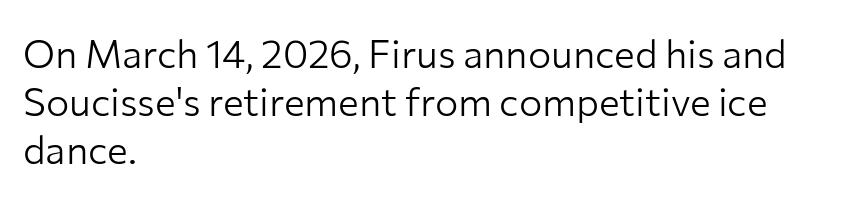
The image shows 39 px light sans-serif type, upright; set left-aligned, line spacing 1.23x, normal letter spacing, not underlined; low stroke contrast and a medium x-height.
